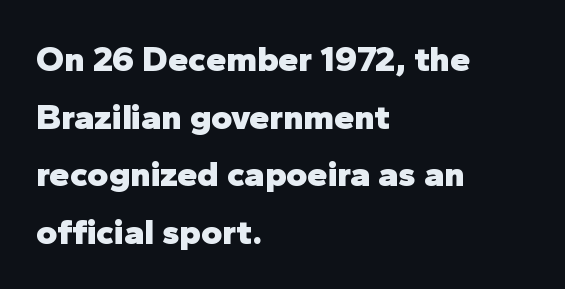
Q: Is the text bold? A: Yes.
Q: Is the text italic (slanted)? A: No, it is upright.
Q: Is the typeface a serif or a sans-serif typeface? A: Sans-serif.
Q: Is the text underlined? A: No.
Q: How is the paragraph aligned? A: Left-aligned.
Q: Is the spacing between letters normal or unusually wide? A: Normal.
Q: Is the spacing between lines tight, normal or loose? A: Normal.
Q: Width (condensed, normal, or wide)? A: Normal.
Q: Stroke contrast? A: Low.
Q: x-height? A: Medium.
Q: Monospaced? A: No.
